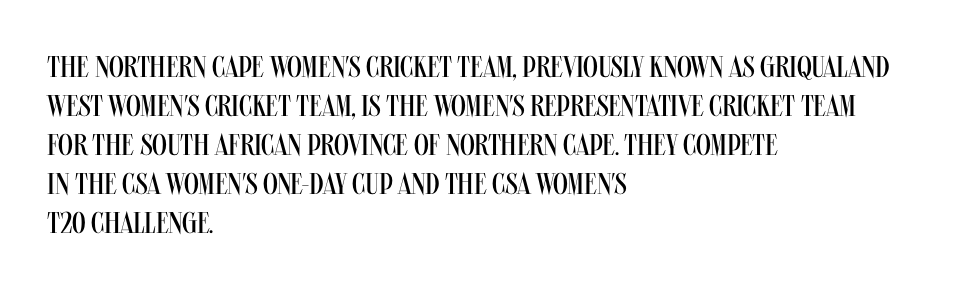
Q: Is the text bold? A: No.
Q: Is the text italic (slanted)? A: No, it is upright.
Q: Is the typeface a serif or a sans-serif typeface? A: Sans-serif.
Q: Is the text underlined? A: No.
Q: How is the paragraph aligned? A: Left-aligned.
Q: Is the spacing between letters normal or unusually wide? A: Normal.
Q: Is the spacing between lines tight, normal or loose? A: Normal.
Q: Width (condensed, normal, or wide)? A: Condensed.
Q: Stroke contrast? A: Medium.
Q: x-height? A: Large.
Q: Monospaced? A: No.
